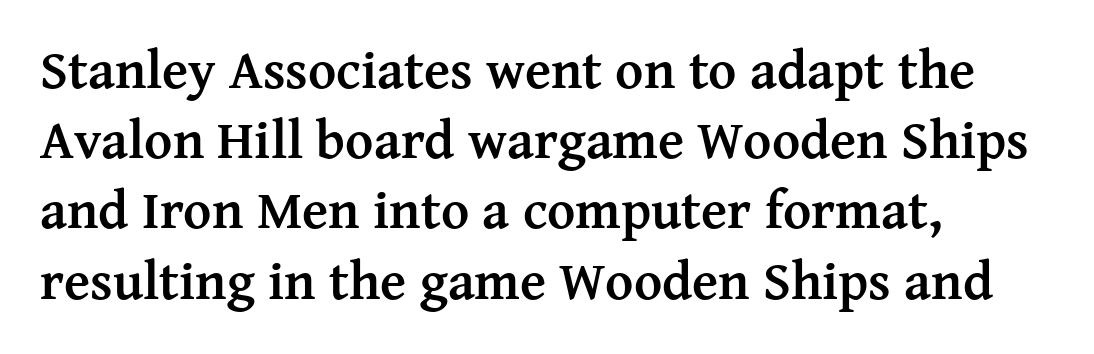
{"serif": "yes", "italic": "no", "bold": "yes", "weight": "semibold", "width": "normal", "stroke_contrast": "medium", "x_height": "medium", "monospaced": "no", "underline": "no", "align": "left", "line_spacing": "normal", "line_spacing_ratio": 1.3, "letter_spacing": "normal", "letter_spacing_em": 0.0, "glyph_px": 54}
